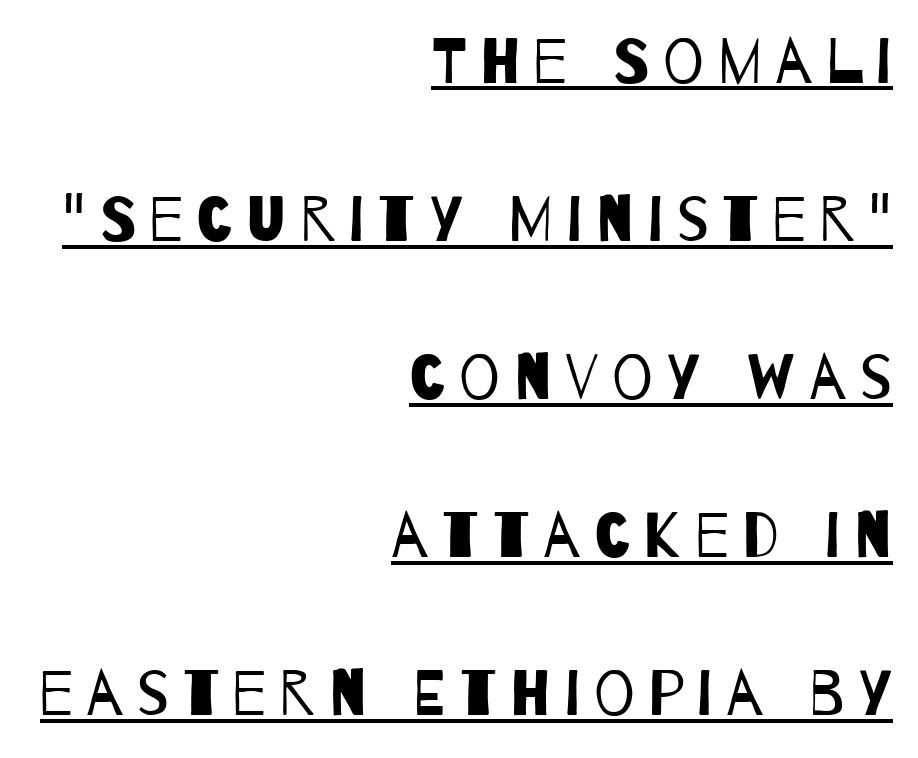
The image shows 64 px regular-weight, condensed sans-serif type; set right-aligned, loose line spacing (2.47x), unusually wide letter spacing (+0.21 em), underlined; low stroke contrast and a large x-height.
